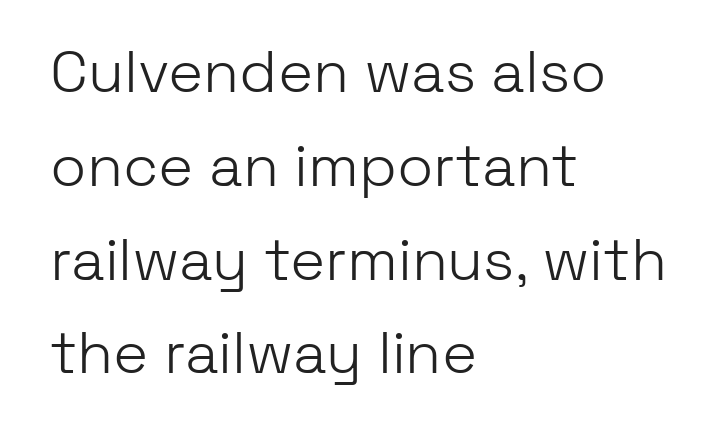
The image shows 59 px light sans-serif type, upright; set left-aligned, normal line spacing (1.59x), normal letter spacing, not underlined; low stroke contrast and a medium x-height.
